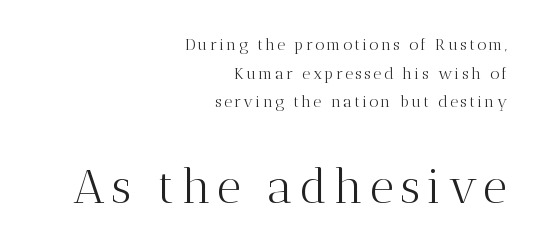
Visually, the bottom section dominates because its glyphs are scaled up. Italic? Not at all — the glyphs are vertical. Compared with a typical body face, this is equally light or lighter still. Where is the straight margin? On the right.
